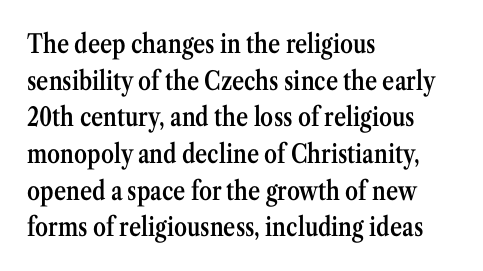
Every row of glyphs begins at an identical x-position on the left. Summary of weight: moderately heavy, a semibold. Evenly set lines give the paragraph a standard silhouette. In terms of letterspacing, this is plain default setting. When letters stand straight like this, we call the style roman or upright. The gap between lines stays unmarked.
